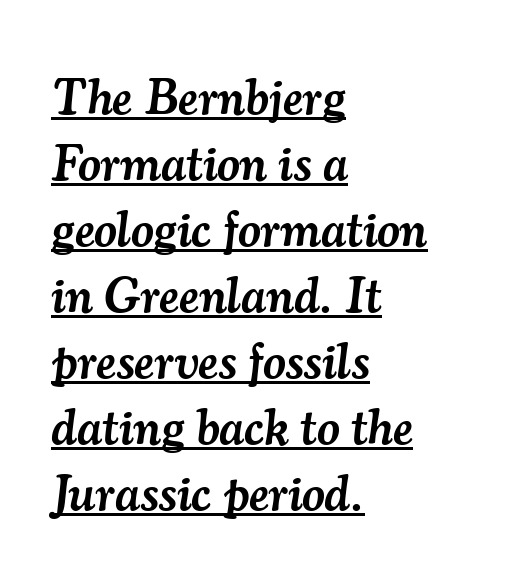
The rendering uses the underline text-decoration. Character widths vary here, with narrow letters taking less room than wide ones. This is the in-between weight designers call semibold or demi. Standard letterfit; no display-style spreading of the glyphs.
